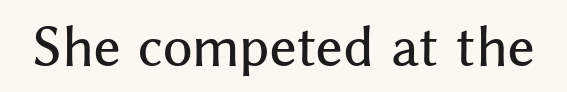
{"serif": "no", "italic": "no", "width": "normal", "stroke_contrast": "medium", "x_height": "medium", "monospaced": "no", "underline": "no", "letter_spacing": "normal", "letter_spacing_em": 0.0, "glyph_px": 51}
